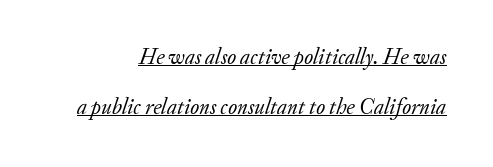
{"italic": "yes", "lean": "right", "slant_degrees": 20, "bold": "no", "underline": "yes", "line_spacing": "loose", "line_spacing_ratio": 2.26, "letter_spacing": "normal", "letter_spacing_em": 0.0, "glyph_px": 22}
